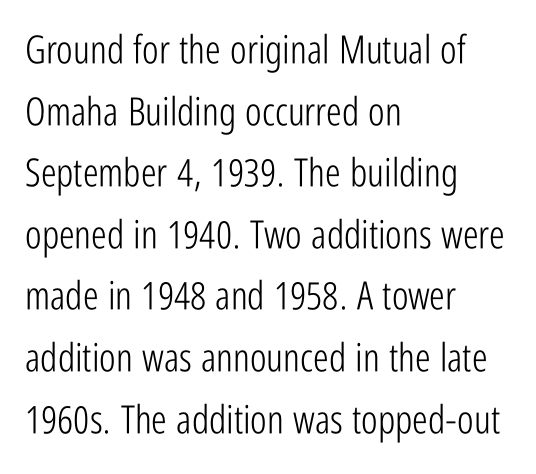
{"serif": "no", "italic": "no", "bold": "no", "weight": "light", "width": "condensed", "stroke_contrast": "low", "x_height": "medium", "monospaced": "no", "underline": "no", "align": "left", "line_spacing": "normal", "line_spacing_ratio": 1.58, "letter_spacing": "normal", "letter_spacing_em": 0.0, "glyph_px": 39}
